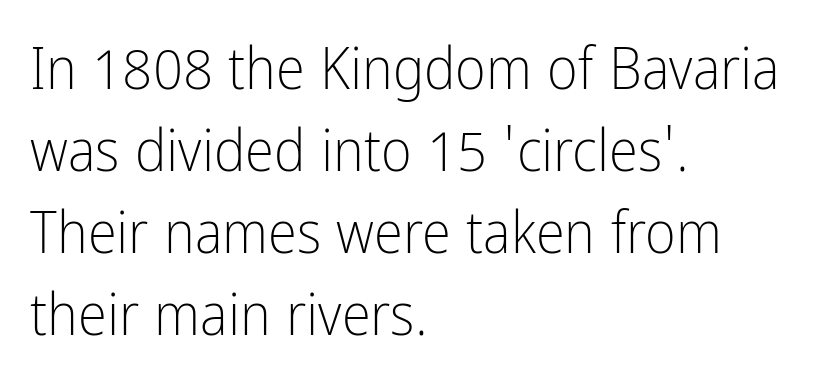
{"serif": "no", "italic": "no", "bold": "no", "weight": "light", "width": "condensed", "stroke_contrast": "low", "x_height": "medium", "monospaced": "no", "underline": "no", "align": "left", "line_spacing": "normal", "line_spacing_ratio": 1.39, "letter_spacing": "normal", "letter_spacing_em": 0.0, "glyph_px": 59}
